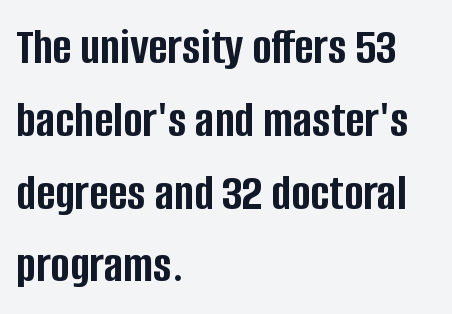
{"serif": "no", "italic": "no", "bold": "yes", "weight": "semibold", "width": "condensed", "stroke_contrast": "low", "x_height": "large", "monospaced": "no", "underline": "no", "align": "left", "line_spacing": "normal", "line_spacing_ratio": 1.4, "letter_spacing": "normal", "letter_spacing_em": 0.0, "glyph_px": 52}
